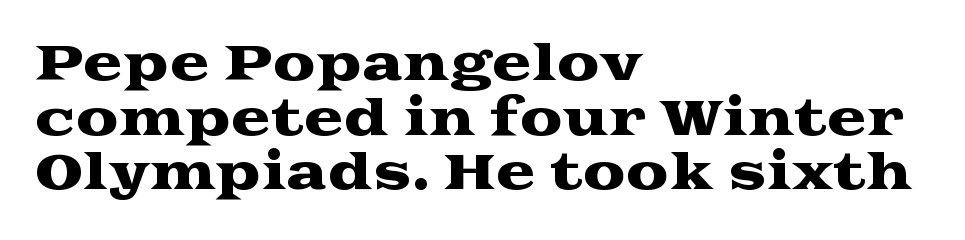
Rows of type sit shoulder to shoulder in the vertical direction. Between one letter and the next there's only the usual sliver of space. Note the varied advance widths — an 'i' is clearly narrower than an 'm'. No word sits above an underline. Designer's note — italics off, roman on.
